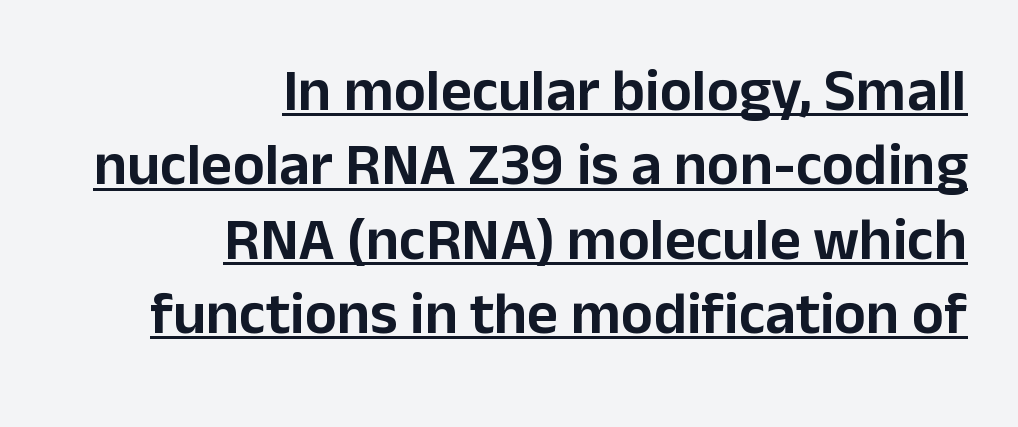
{"serif": "no", "italic": "no", "width": "normal", "stroke_contrast": "low", "x_height": "medium", "monospaced": "no", "underline": "yes", "align": "right", "line_spacing_ratio": 1.24, "letter_spacing": "normal", "letter_spacing_em": 0.0, "glyph_px": 60}
